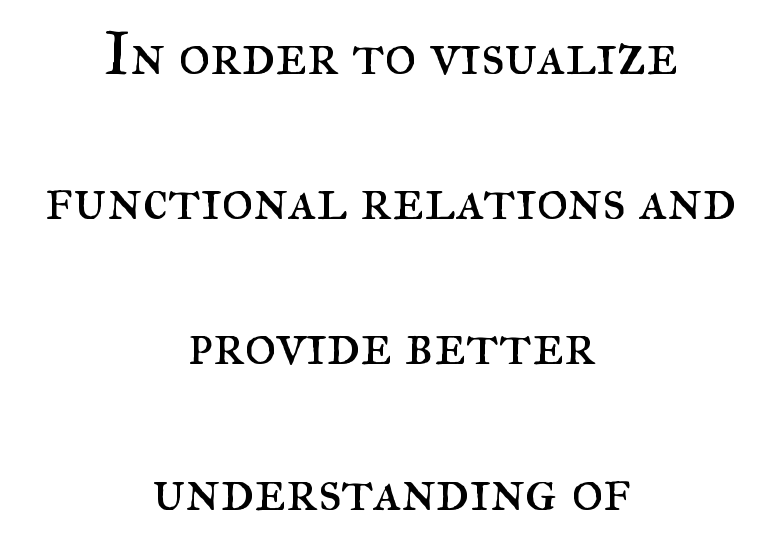
The lines are quadded center. The leading is generous, giving the passage an open texture. The line texture is even and compact thanks to regular tracking. Serifs: yes, visible at the terminals of the letterforms. Spacing verdict: proportional, widths tailored to each character.
